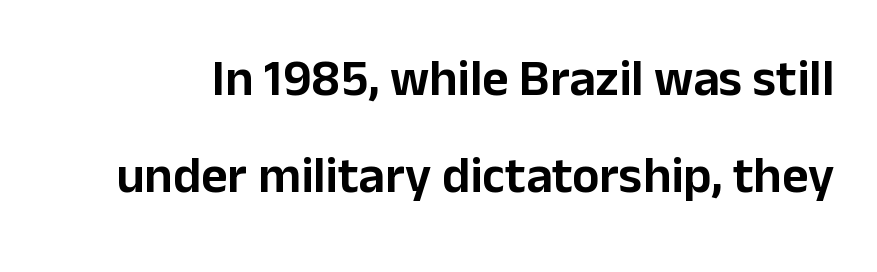
The image shows 51 px sans-serif type, upright; set loose line spacing (1.91x), normal letter spacing, not underlined; low stroke contrast and a medium x-height.
